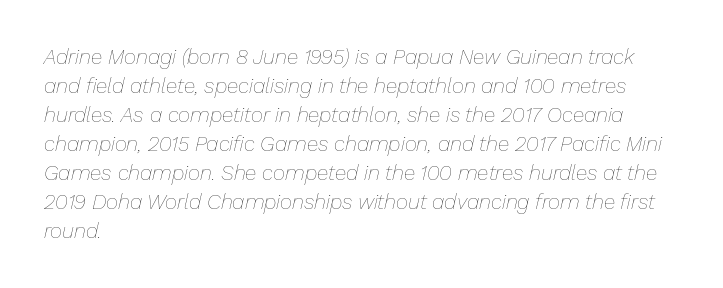
The image shows 21 px text type, italic (leaning right); set left-aligned, normal line spacing (1.38x), normal letter spacing, not underlined.
